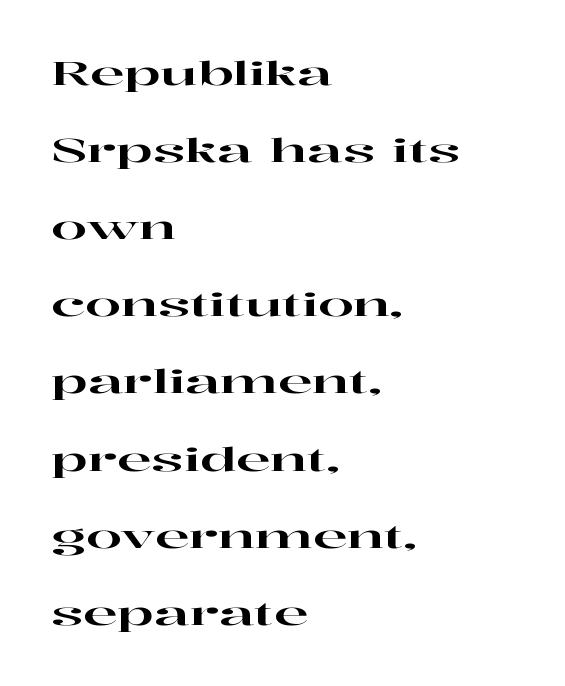
The image shows 32 px wide serif type, upright; set left-aligned, loose line spacing (2.41x), normal letter spacing, not underlined; high stroke contrast and a medium x-height.
